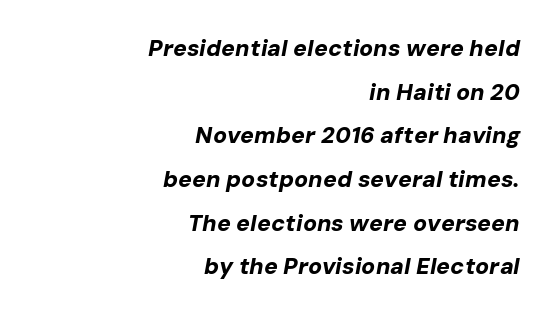
Q: Is the text bold? A: Yes.
Q: Is the text italic (slanted)? A: Yes, it leans right by about 10 degrees.
Q: Is the text underlined? A: No.
Q: How is the paragraph aligned? A: Right-aligned.
Q: Is the spacing between letters normal or unusually wide? A: Normal.
Q: Is the spacing between lines tight, normal or loose? A: Loose.
